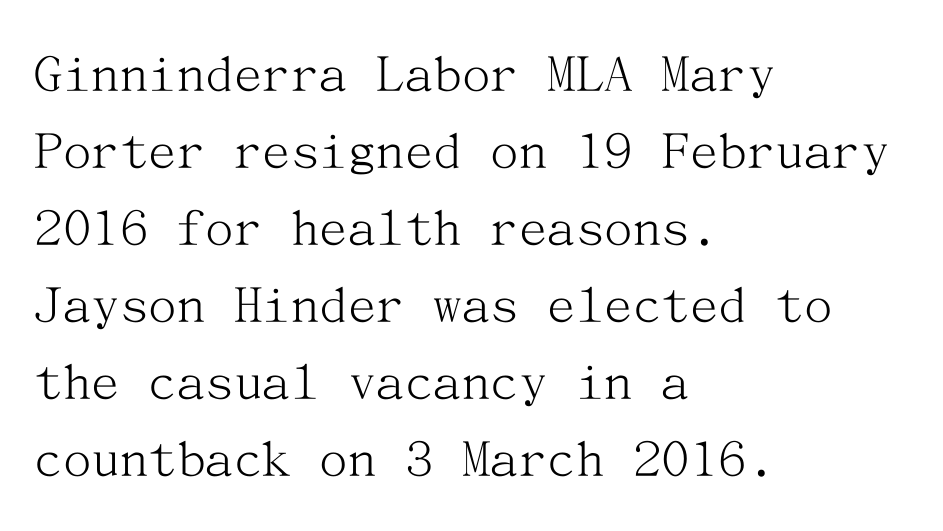
Underlining? Definitely not there. Line spacing here is normal. The font's upright variant was chosen for this text. No extra tracking has been applied to these lines. The characters are drawn with everyday or finer stroke widths. The passage is arranged the way most books set body copy — flush left.
